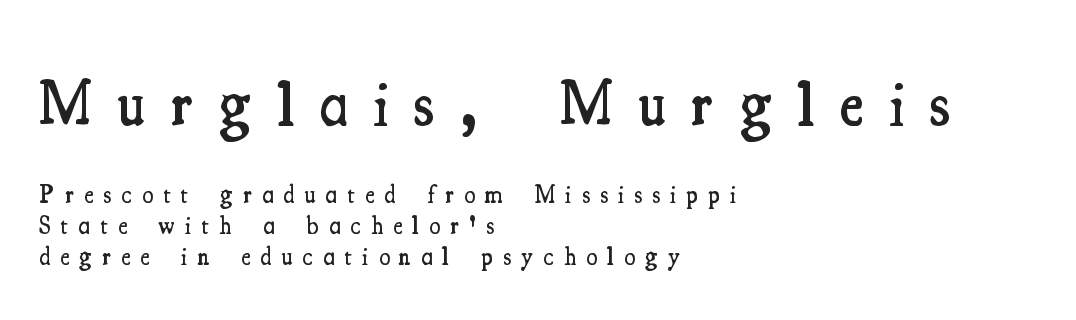
{"serif": "yes", "italic": "no", "bold": "semi", "weight": "semibold", "width": "condensed", "stroke_contrast": "medium", "x_height": "small", "monospaced": "no", "underline": "no", "align": "left", "line_spacing_ratio": 1.24, "letter_spacing": "wide", "letter_spacing_em": 0.41, "larger_block": "first", "size_ratio": 2.52, "glyph_px": 63}
